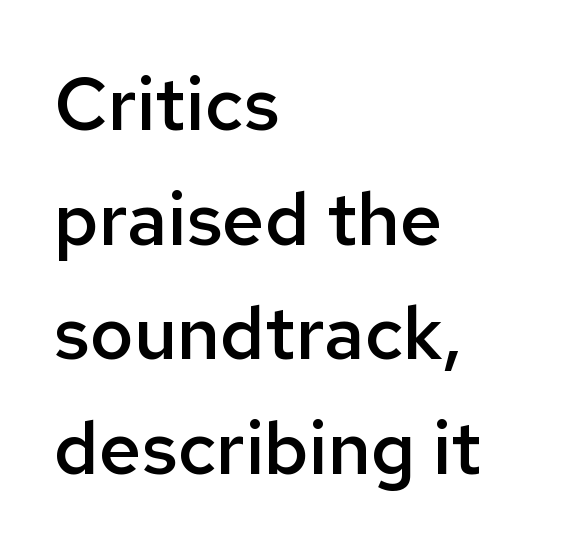
The designer went with a sans here, leaving each stem footless. Leading matches the norm, producing a regular column. The line texture is even and compact thanks to regular tracking. The specimen reads as upright at a glance. Typesetter's note: demi weight, one step under bold.
